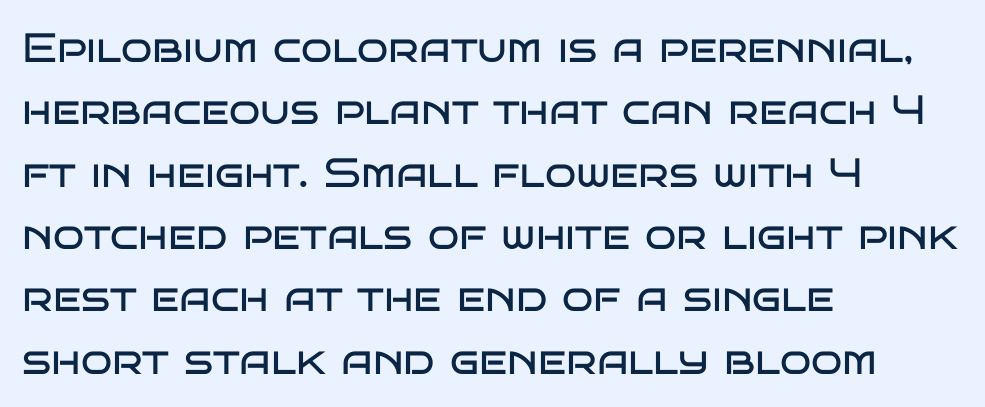
{"serif": "no", "italic": "no", "bold": "no", "weight": "regular", "width": "wide", "stroke_contrast": "low", "x_height": "large", "monospaced": "no", "underline": "no", "align": "left", "line_spacing": "normal", "line_spacing_ratio": 1.52, "letter_spacing": "normal", "letter_spacing_em": 0.0, "glyph_px": 41}
